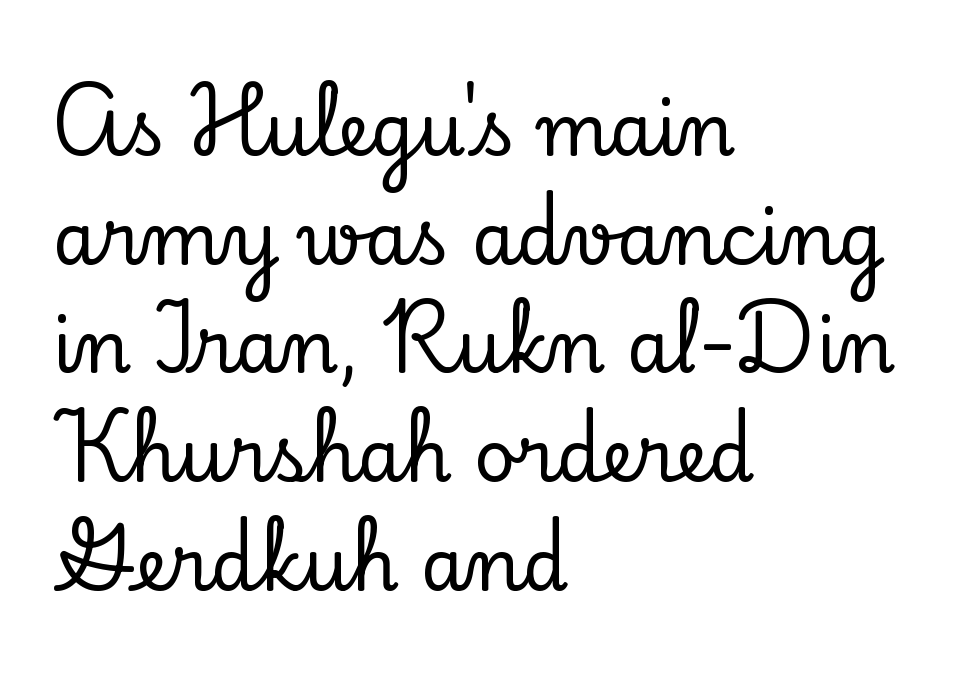
The image shows 72 px serif type, upright; set left-aligned, normal line spacing (1.51x), normal letter spacing, not underlined; low stroke contrast and a small x-height.
